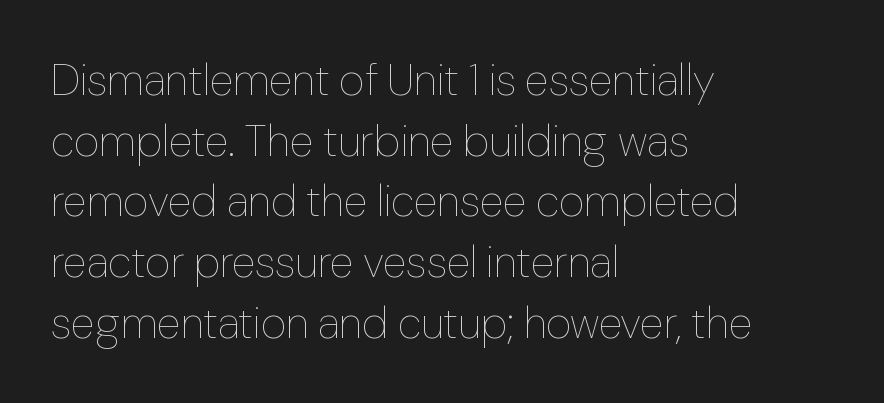
Baseline-to-baseline distance is the conventional proportion of letter height. Spacing verdict: proportional, widths tailored to each character. Leftover space on each line is placed entirely after the last word. The strokes are not fattened; the text isn't bold.
